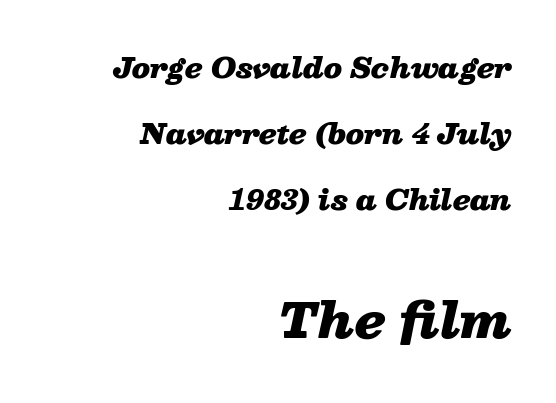
Q: Is the text bold? A: Yes.
Q: Is the text italic (slanted)? A: Yes, it leans right by about 13 degrees.
Q: Is the text underlined? A: No.
Q: How is the paragraph aligned? A: Right-aligned.
Q: Is the spacing between letters normal or unusually wide? A: Normal.
Q: Is the spacing between lines tight, normal or loose? A: Loose.
Q: Which block of text is set in a larger size, the first (top) or the second (bottom)? A: The second (bottom) one.
Q: Width (condensed, normal, or wide)? A: Wide.
Q: Stroke contrast? A: Low.
Q: x-height? A: Medium.
Q: Monospaced? A: No.
